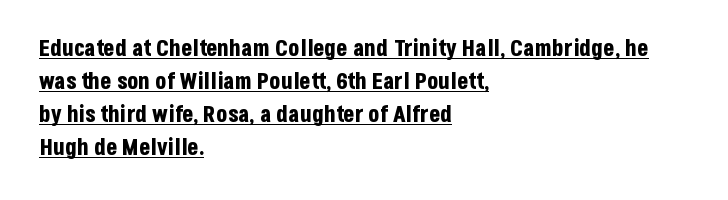
Q: Is the text bold? A: Yes.
Q: Is the text italic (slanted)? A: No, it is upright.
Q: Is the text underlined? A: Yes.
Q: How is the paragraph aligned? A: Left-aligned.
Q: Is the spacing between letters normal or unusually wide? A: Normal.
Q: Is the spacing between lines tight, normal or loose? A: Normal.
